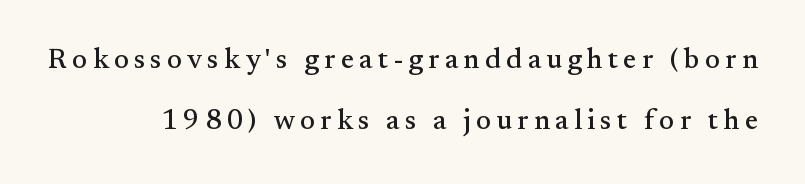
{"serif": "yes", "italic": "no", "width": "normal", "stroke_contrast": "medium", "x_height": "small", "monospaced": "no", "underline": "no", "line_spacing": "loose", "line_spacing_ratio": 2.17, "glyph_px": 28}
